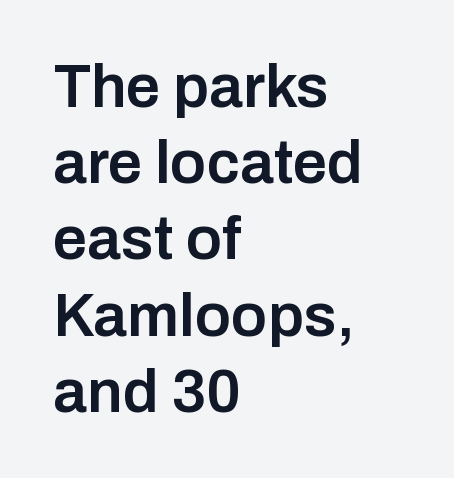
The characters look somewhat weighty, a semibold short of true bold. The ragged edge is on the right, which tells us the setting is flush left. The rendering uses a moderate line-height, typical for paragraphs. Quick note: not italic, upright.
